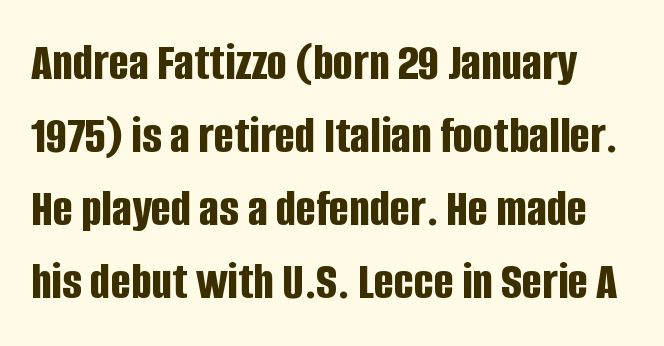
Unlike italic type, these characters show no tilt at all. Regarding serifs, this sample does without them. The gaps between neighbouring characters are ordinary and unremarkable. A typesetter would call this leading conventional body-copy spacing.
